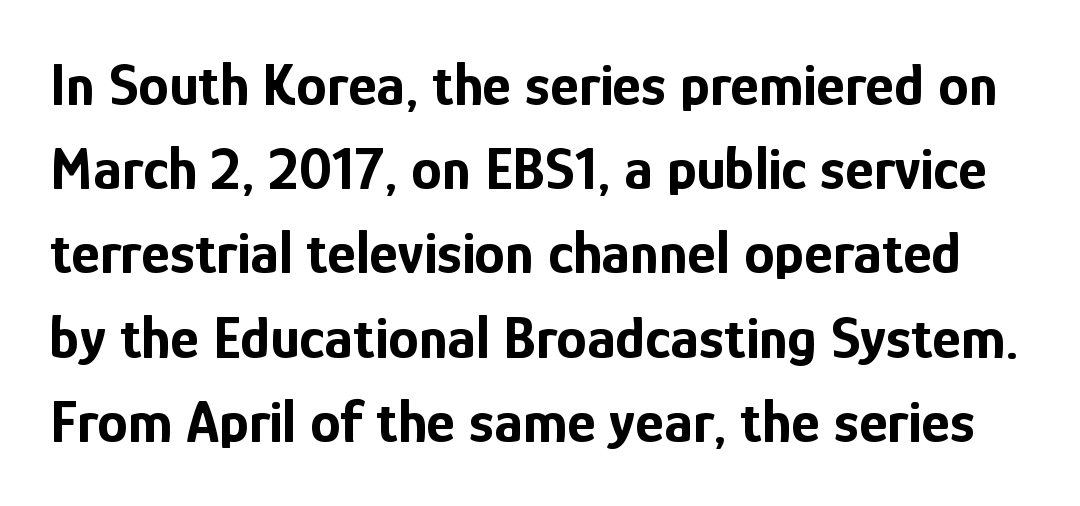
The image shows 61 px bold, condensed sans-serif type, upright; set normal line spacing (1.38x), normal letter spacing, not underlined; low stroke contrast and a medium x-height.
